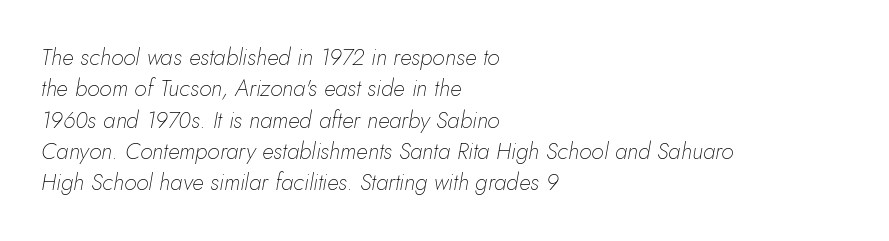
The image shows 23 px text type, italic (leaning right); set left-aligned, normal line spacing (1.36x), normal letter spacing, not underlined.
